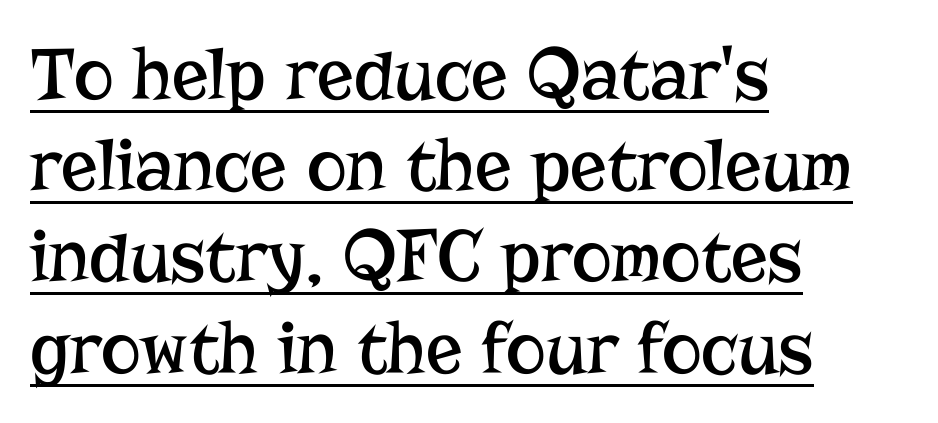
Spacing verdict: proportional, widths tailored to each character. The letterforms sit shoulder to shoulder at normal distance. The font sits on the lighter half of the weight spectrum, regular included. Glance below the letters and you will spot a drawn line. Horizontally, the lines are justified to the leading edge only.
